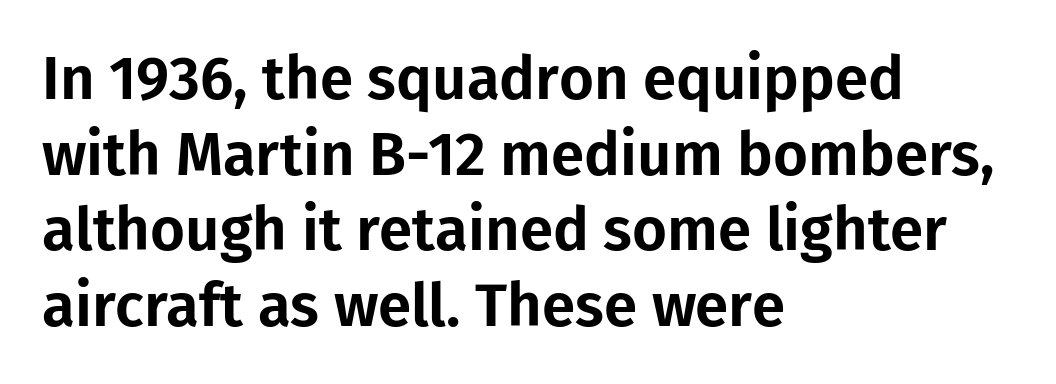
The image shows 60 px sans-serif type, upright; set left-aligned, normal line spacing (1.26x), normal letter spacing, not underlined; low stroke contrast and a medium x-height.
